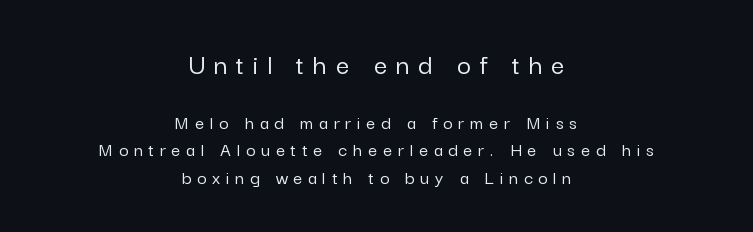
The image shows 30 px sans-serif type, upright; set centered, normal line spacing (1.37x), unusually wide letter spacing (+0.29 em), not underlined; the first (top) block is 1.5x larger; low stroke contrast and a medium x-height.
